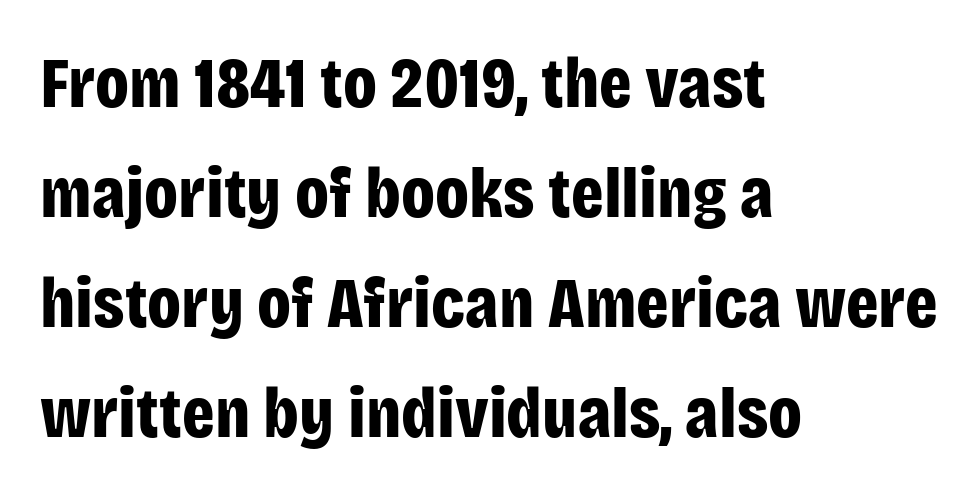
Q: Is the text bold? A: Yes.
Q: Is the text italic (slanted)? A: No, it is upright.
Q: Is the typeface a serif or a sans-serif typeface? A: Sans-serif.
Q: Is the text underlined? A: No.
Q: How is the paragraph aligned? A: Left-aligned.
Q: Is the spacing between letters normal or unusually wide? A: Normal.
Q: Is the spacing between lines tight, normal or loose? A: Normal.
Q: Width (condensed, normal, or wide)? A: Condensed.
Q: Stroke contrast? A: Low.
Q: x-height? A: Large.
Q: Monospaced? A: No.
